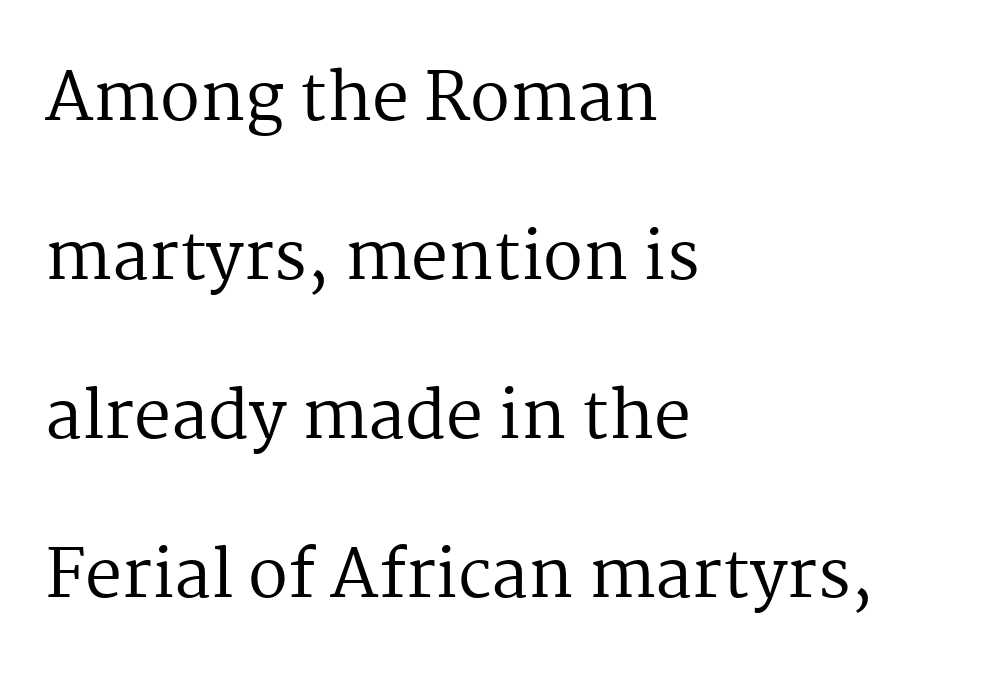
The image shows 66 px regular-weight serif type, upright; set left-aligned, loose line spacing (2.41x), normal letter spacing, not underlined; medium stroke contrast and a medium x-height.
